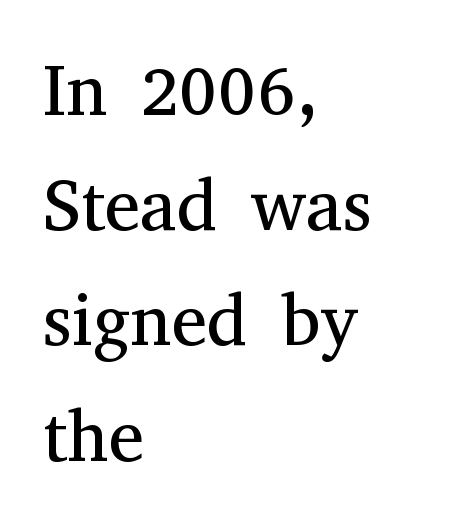
{"serif": "yes", "italic": "no", "bold": "no", "weight": "regular", "width": "normal", "stroke_contrast": "medium", "x_height": "medium", "monospaced": "no", "underline": "no", "align": "left", "line_spacing": "normal", "line_spacing_ratio": 1.6, "letter_spacing": "normal", "letter_spacing_em": 0.0, "glyph_px": 72}
